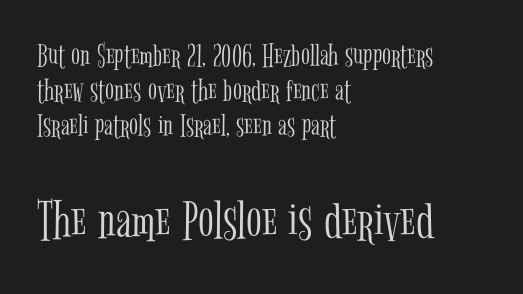
{"serif": "yes", "italic": "no", "bold": "no", "weight": "light", "width": "condensed", "stroke_contrast": "low", "x_height": "medium", "monospaced": "no", "underline": "no", "align": "left", "line_spacing": "tight", "line_spacing_ratio": 1.06, "letter_spacing": "normal", "letter_spacing_em": 0.0, "larger_block": "second", "size_ratio": 1.76, "glyph_px": 58}
